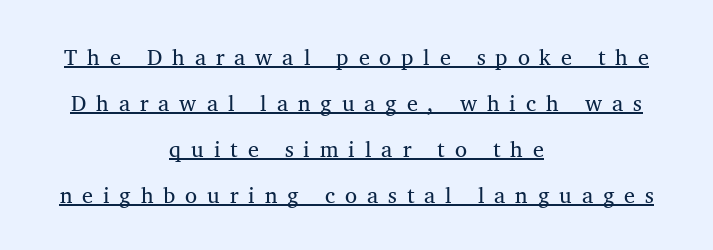
Q: Is the text bold? A: No.
Q: Is the text italic (slanted)? A: No, it is upright.
Q: Is the text underlined? A: Yes.
Q: How is the paragraph aligned? A: Centered.
Q: Is the spacing between letters normal or unusually wide? A: Unusually wide.
Q: Is the spacing between lines tight, normal or loose? A: Loose.
